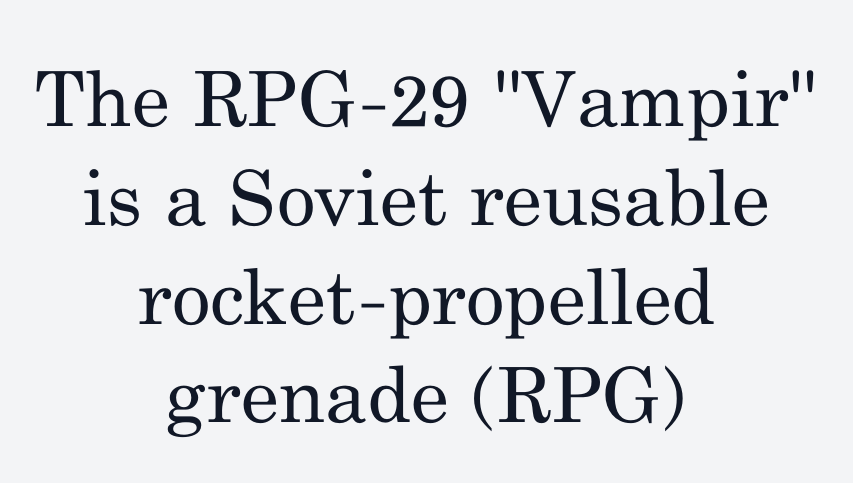
{"serif": "yes", "italic": "no", "bold": "no", "weight": "regular", "width": "normal", "stroke_contrast": "medium", "x_height": "small", "monospaced": "no", "underline": "no", "align": "center", "line_spacing": "normal", "line_spacing_ratio": 1.3, "letter_spacing": "normal", "letter_spacing_em": 0.0, "glyph_px": 76}
